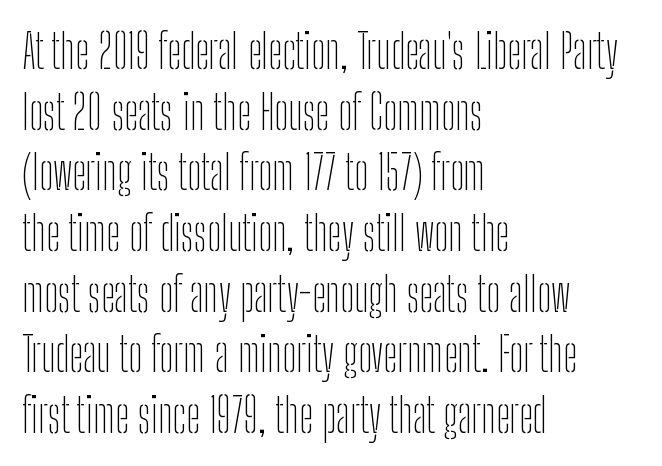
The image shows 47 px thin, condensed sans-serif type, upright; set left-aligned, normal line spacing (1.29x), normal letter spacing, not underlined; low stroke contrast and a medium x-height.
